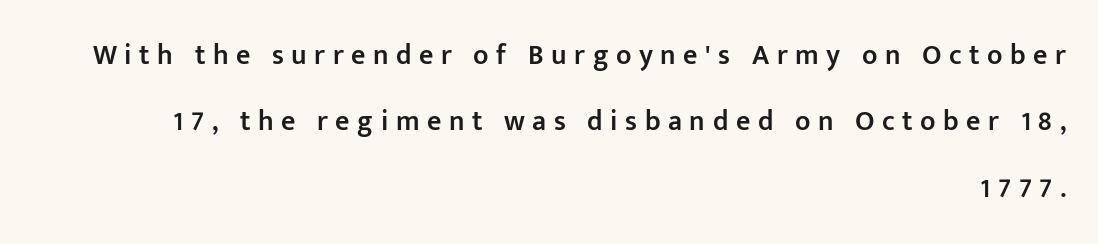
{"serif": "no", "italic": "no", "bold": "semi", "weight": "semibold", "width": "normal", "stroke_contrast": "low", "x_height": "medium", "monospaced": "no", "underline": "no", "align": "right", "line_spacing": "loose", "line_spacing_ratio": 2.37, "letter_spacing": "wide", "letter_spacing_em": 0.27, "glyph_px": 28}
